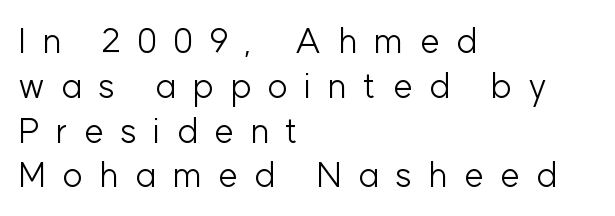
Type style note: lacks serifs. Does extra space separate the letters? Yes, quite a lot of it. In terms of posture, this sample is upright. A clean baseline with only descenders dipping below it.
